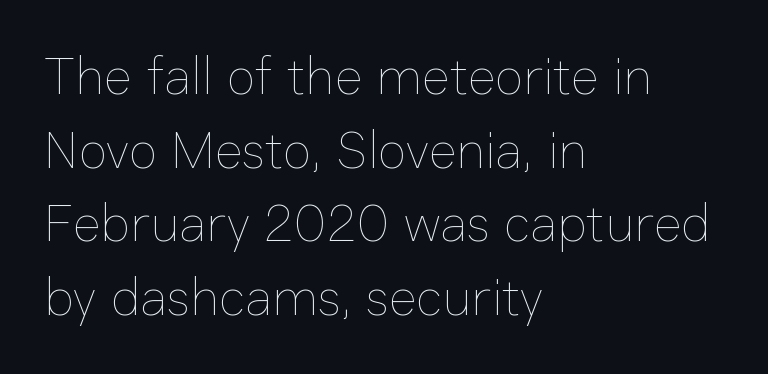
{"italic": "no", "bold": "no", "weight": "thin", "width": "normal", "stroke_contrast": "low", "x_height": "medium", "monospaced": "no", "underline": "no", "align": "left", "line_spacing": "normal", "line_spacing_ratio": 1.39, "letter_spacing": "normal", "letter_spacing_em": 0.0, "glyph_px": 53}
